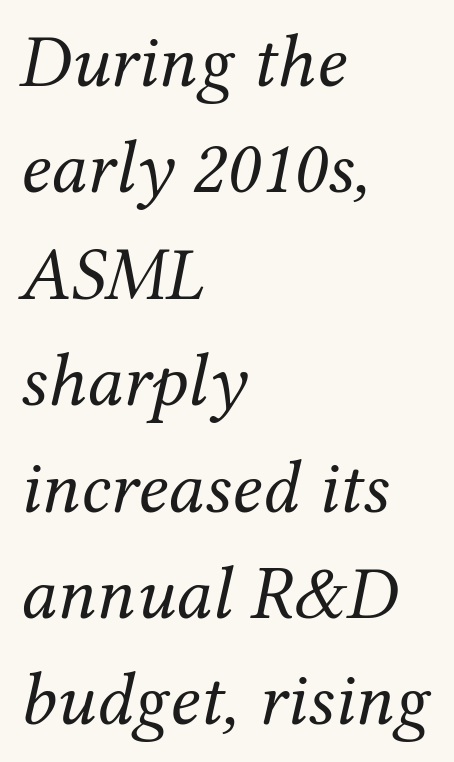
Q: Is the text bold? A: No.
Q: Is the text italic (slanted)? A: Yes, it leans right by about 12 degrees.
Q: Is the typeface a serif or a sans-serif typeface? A: Serif.
Q: Is the text underlined? A: No.
Q: How is the paragraph aligned? A: Left-aligned.
Q: Is the spacing between letters normal or unusually wide? A: Normal.
Q: Is the spacing between lines tight, normal or loose? A: Normal.
Q: Width (condensed, normal, or wide)? A: Normal.
Q: Stroke contrast? A: Medium.
Q: x-height? A: Medium.
Q: Monospaced? A: No.
